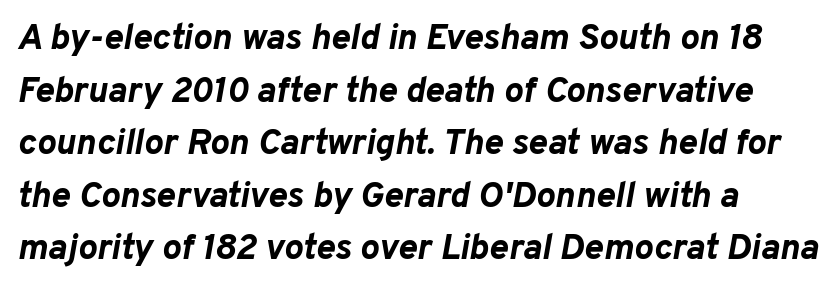
{"italic": "yes", "lean": "right", "slant_degrees": 10, "bold": "yes", "weight": "bold", "width": "normal", "stroke_contrast": "low", "x_height": "medium", "monospaced": "no", "underline": "no", "align": "left", "line_spacing": "normal", "line_spacing_ratio": 1.46, "letter_spacing": "normal", "letter_spacing_em": 0.0, "glyph_px": 36}
